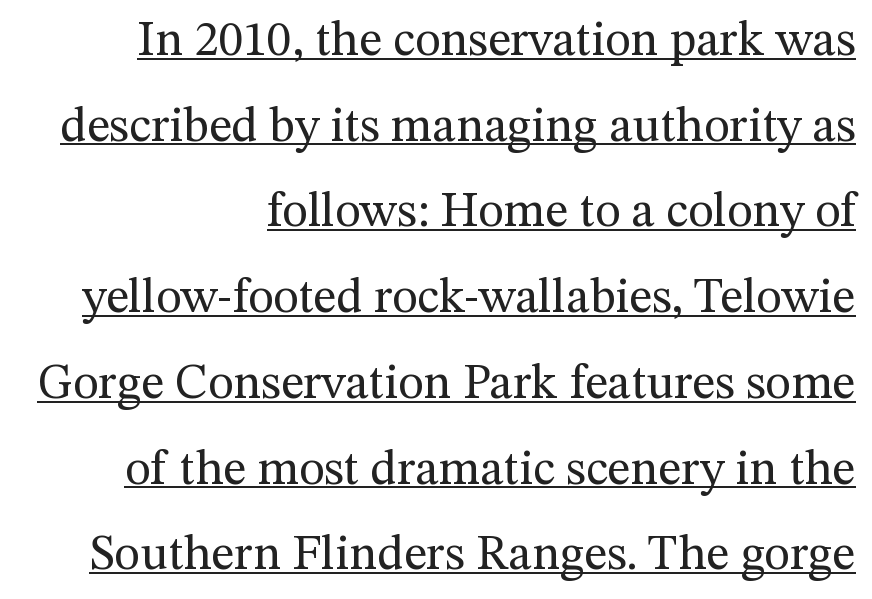
The image shows 49 px regular-weight serif type, upright; set right-aligned, line spacing 1.75x, normal letter spacing, underlined; medium stroke contrast and a medium x-height.
